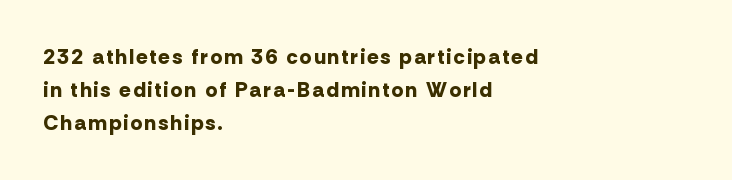
How would I describe the line gaps? Plain and ordinary. Chunky letters — that's bold for sure. Quick note: not italic, upright. Reading down the block, your eye returns to a fixed left position each line.
